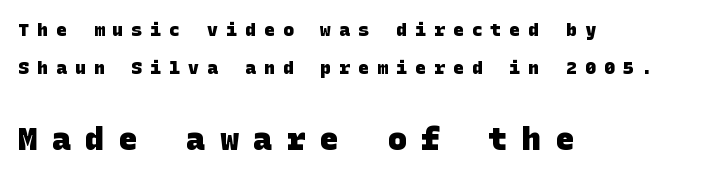
Q: Is the text bold? A: Yes.
Q: Is the typeface a serif or a sans-serif typeface? A: Sans-serif.
Q: Is the text underlined? A: No.
Q: How is the paragraph aligned? A: Left-aligned.
Q: Is the spacing between letters normal or unusually wide? A: Unusually wide.
Q: Is the spacing between lines tight, normal or loose? A: Loose.
Q: Which block of text is set in a larger size, the first (top) or the second (bottom)? A: The second (bottom) one.
Q: Width (condensed, normal, or wide)? A: Normal.
Q: Stroke contrast? A: Low.
Q: x-height? A: Large.
